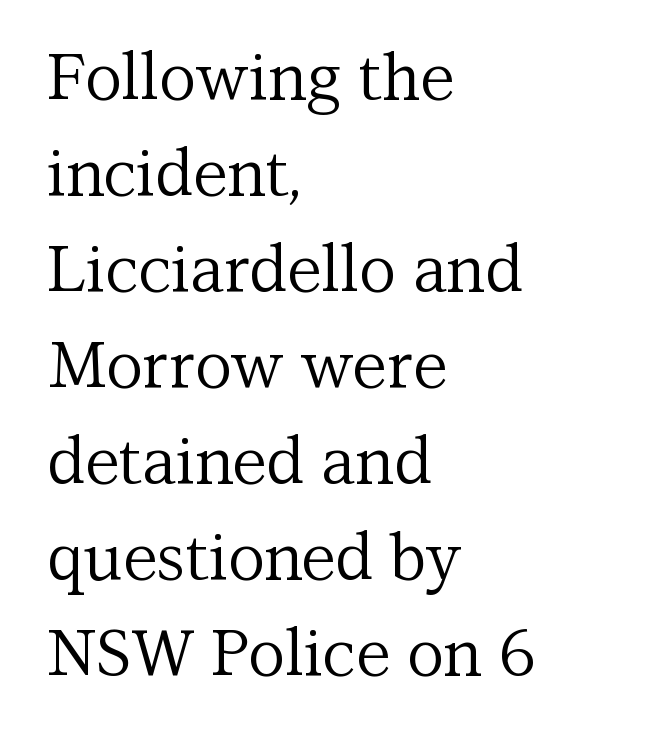
{"serif": "yes", "italic": "no", "bold": "no", "weight": "regular", "width": "normal", "stroke_contrast": "medium", "x_height": "medium", "monospaced": "no", "underline": "no", "align": "left", "line_spacing": "normal", "line_spacing_ratio": 1.5, "letter_spacing": "normal", "letter_spacing_em": 0.0, "glyph_px": 64}
